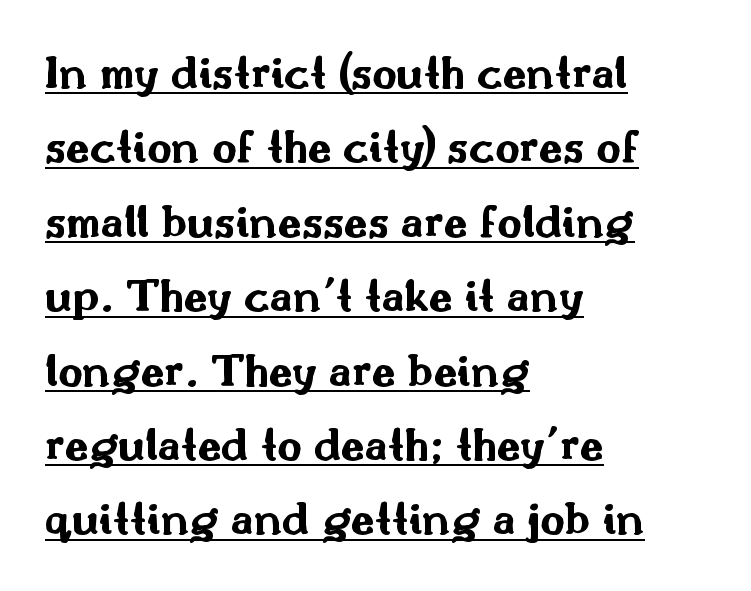
The image shows 48 px bold, wide sans-serif type, upright; set left-aligned, normal line spacing (1.55x), normal letter spacing, underlined; medium stroke contrast and a small x-height.
